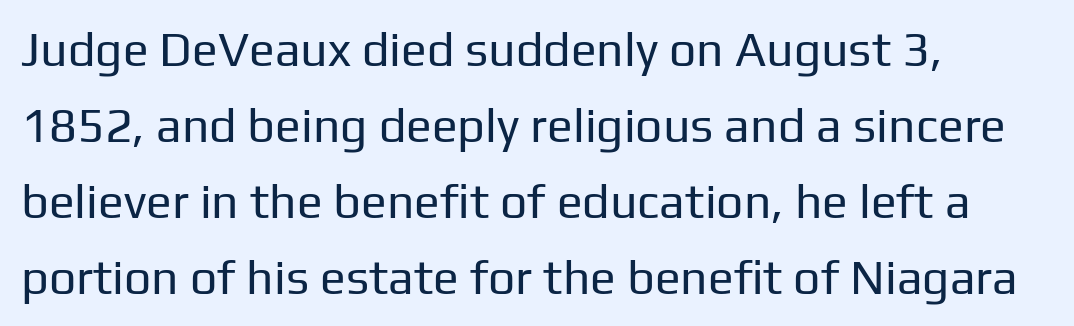
The image shows 48 px regular-weight sans-serif type, upright; set left-aligned, normal line spacing (1.58x), normal letter spacing, not underlined; low stroke contrast and a medium x-height.
